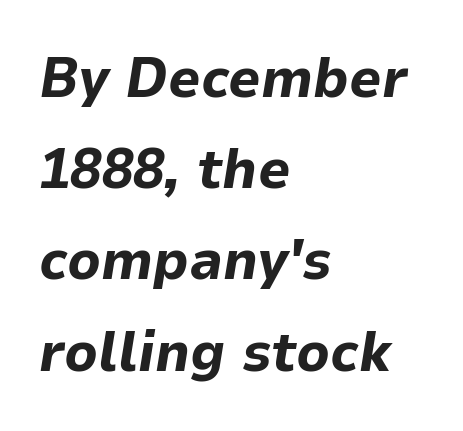
The image shows 57 px bold type, italic (leaning right); set left-aligned, normal line spacing (1.6x), normal letter spacing, not underlined; low stroke contrast and a medium x-height.
